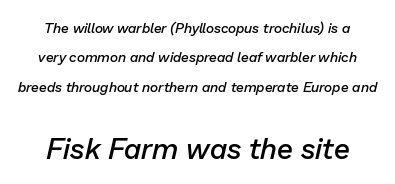
{"italic": "yes", "lean": "right", "slant_degrees": 13, "bold": "semi", "weight": "semibold", "width": "normal", "stroke_contrast": "low", "x_height": "medium", "monospaced": "no", "underline": "no", "line_spacing": "loose", "line_spacing_ratio": 2.09, "letter_spacing": "normal", "letter_spacing_em": 0.0, "larger_block": "second", "size_ratio": 2.07, "glyph_px": 29}
